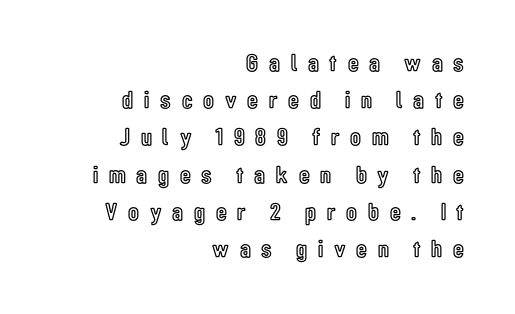
The image shows 25 px text type, upright; set right-aligned, normal line spacing (1.49x), unusually wide letter spacing (+0.43 em), not underlined.
